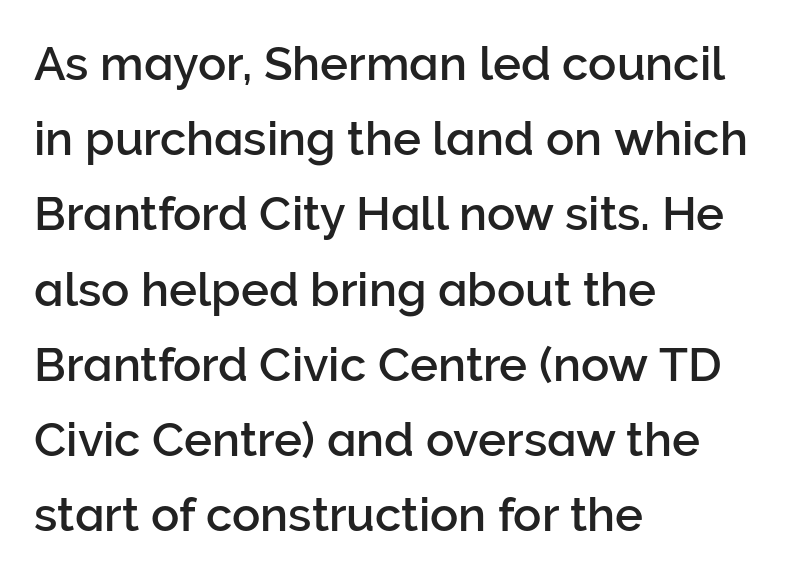
The image shows 47 px sans-serif type, upright; set left-aligned, normal line spacing (1.6x), normal letter spacing, not underlined; low stroke contrast and a medium x-height.
